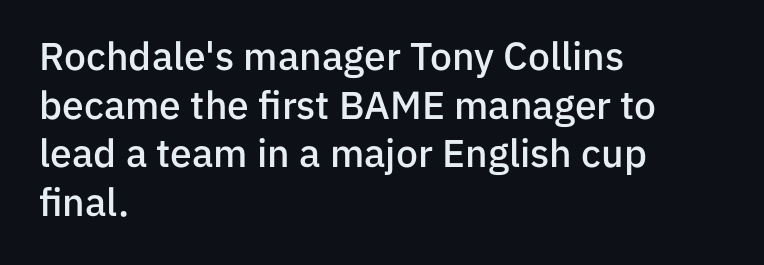
{"serif": "no", "italic": "no", "bold": "semi", "weight": "semibold", "width": "normal", "stroke_contrast": "low", "x_height": "medium", "monospaced": "no", "underline": "no", "align": "left", "line_spacing": "normal", "line_spacing_ratio": 1.25, "letter_spacing": "normal", "letter_spacing_em": 0.0, "glyph_px": 39}
